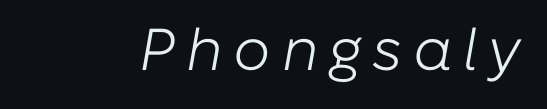
You could not count columns in this text — the font is proportionally spaced. Letters rest on an invisible, unmarked baseline. This sample uses an oblique cut, with every glyph tilted off the vertical. Heft: none added — not bold.
